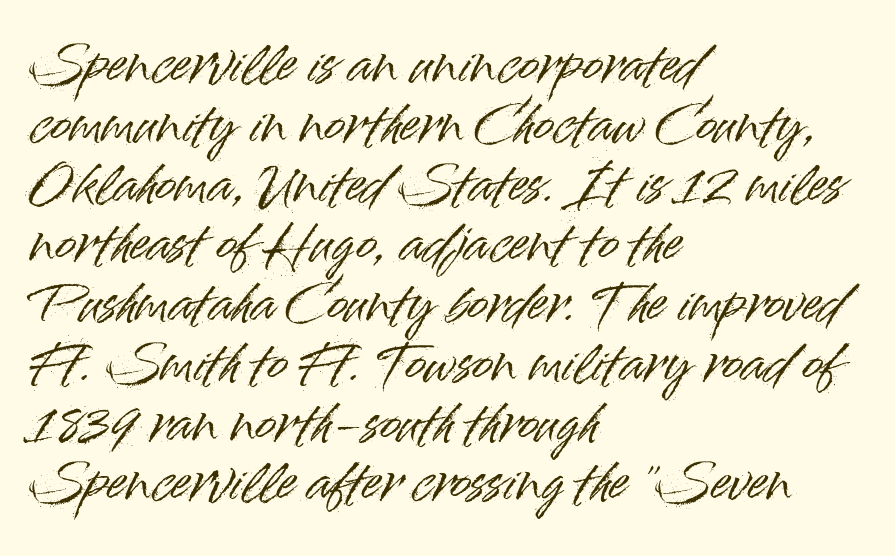
Reading down the block, your eye returns to a fixed left position each line. In terms of letterspacing, this is plain default setting. Looks like regular typesetting: each glyph gets only the width it needs. Just letters on the line, the space beneath them empty. Does the type have serifs? No, each stem ends abruptly.
